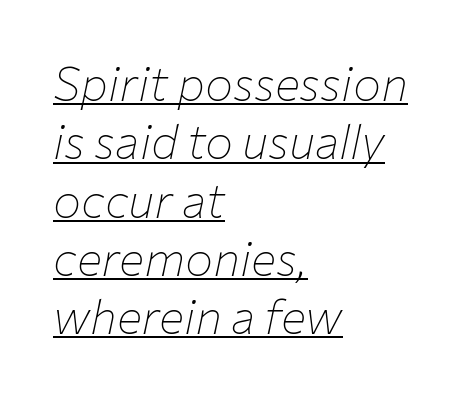
Yep, that's italic — everything's leaning. This rendering features underlined lettering. These lines stack with their left ends in a neat column. Spacing between characters is what you'd get straight out of the box.
